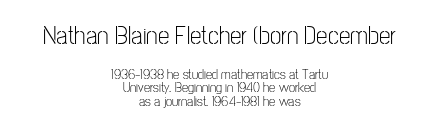
{"italic": "no", "bold": "no", "underline": "no", "align": "center", "line_spacing": "tight", "line_spacing_ratio": 0.99, "letter_spacing": "normal", "letter_spacing_em": 0.0, "larger_block": "first", "size_ratio": 1.86, "glyph_px": 26}
